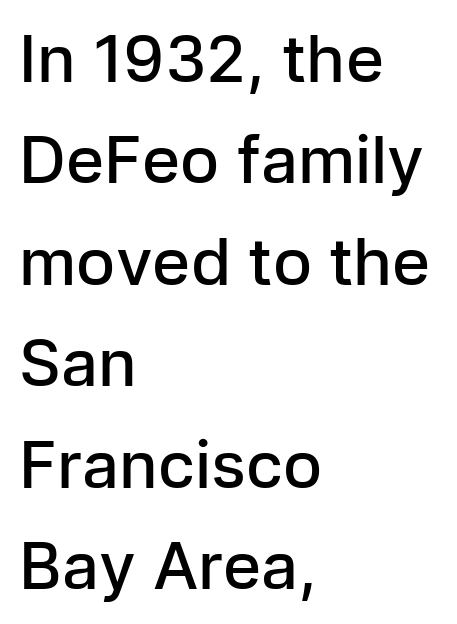
{"serif": "no", "italic": "no", "bold": "semi", "weight": "semibold", "width": "normal", "stroke_contrast": "low", "x_height": "medium", "monospaced": "no", "underline": "no", "align": "left", "line_spacing": "normal", "line_spacing_ratio": 1.56, "letter_spacing": "normal", "letter_spacing_em": 0.0, "glyph_px": 65}
